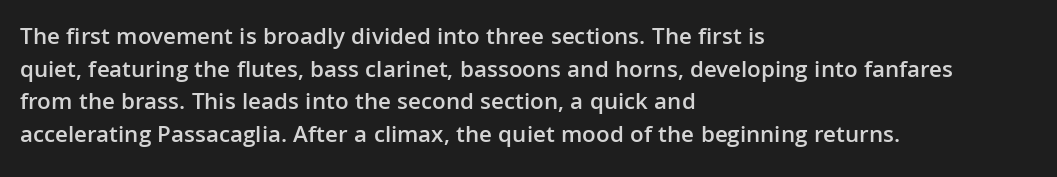
Q: Is the text bold? A: Semi-bold.
Q: Is the text italic (slanted)? A: No, it is upright.
Q: Is the text underlined? A: No.
Q: How is the paragraph aligned? A: Left-aligned.
Q: Is the spacing between letters normal or unusually wide? A: Normal.
Q: Is the spacing between lines tight, normal or loose? A: Normal.
